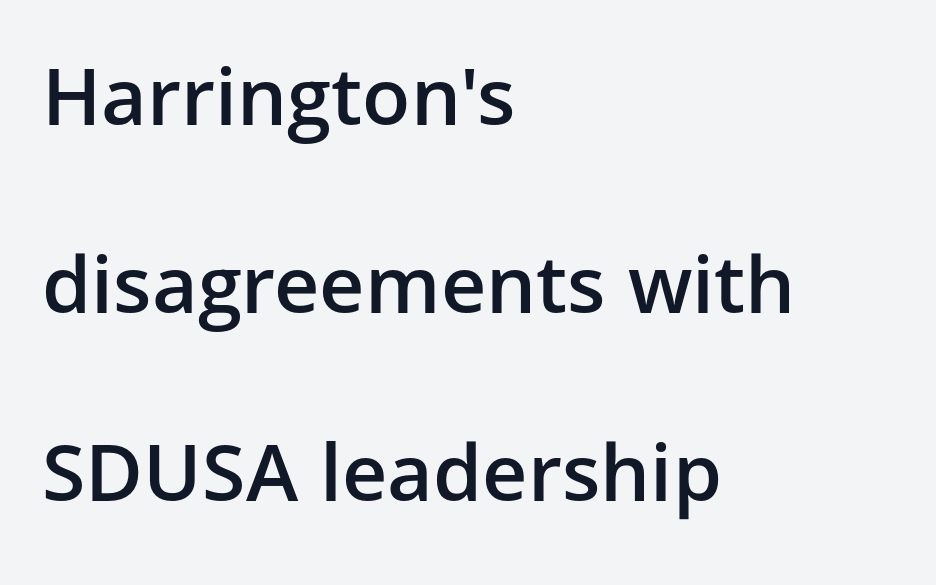
{"serif": "no", "italic": "no", "bold": "semi", "weight": "semibold", "width": "normal", "stroke_contrast": "low", "x_height": "medium", "monospaced": "no", "underline": "no", "align": "left", "line_spacing": "loose", "line_spacing_ratio": 2.38, "letter_spacing": "normal", "letter_spacing_em": 0.0, "glyph_px": 79}
